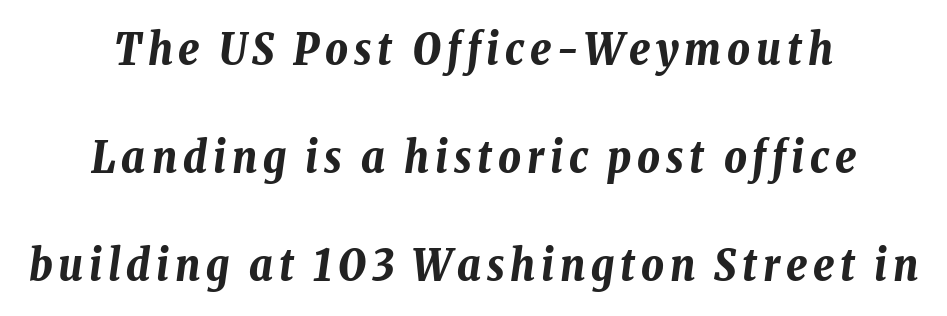
{"italic": "yes", "lean": "right", "slant_degrees": 8, "bold": "yes", "weight": "bold", "width": "condensed", "stroke_contrast": "low", "x_height": "medium", "monospaced": "no", "underline": "no", "align": "center", "line_spacing": "loose", "line_spacing_ratio": 2.46, "glyph_px": 44}
